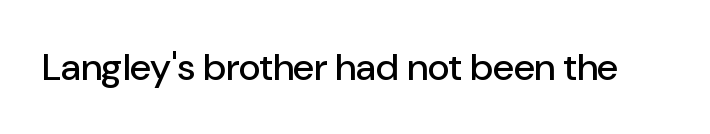
The string is rendered with underlining switched off. Is this a sans? Yes — the strokes have no serifs. Character widths vary here, with narrow letters taking less room than wide ones. Posture: vertical. These lines keep a tight, regular rhythm from letter to letter.
